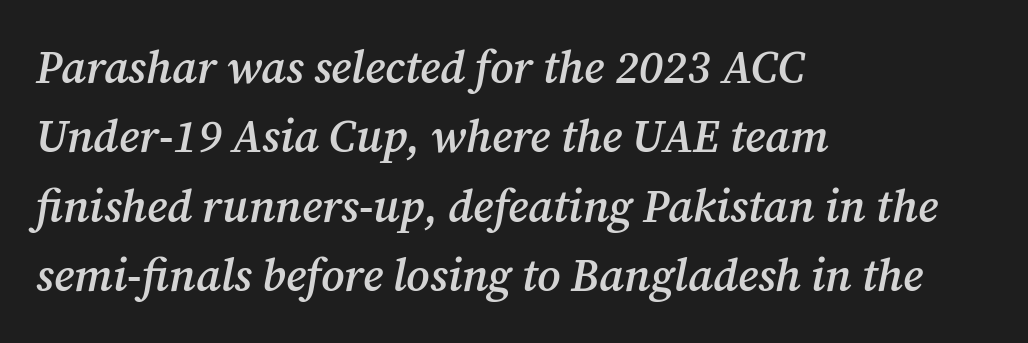
Q: Is the text bold? A: Semi-bold.
Q: Is the text italic (slanted)? A: Yes, it leans right by about 12 degrees.
Q: Is the typeface a serif or a sans-serif typeface? A: Serif.
Q: Is the text underlined? A: No.
Q: How is the paragraph aligned? A: Left-aligned.
Q: Is the spacing between letters normal or unusually wide? A: Normal.
Q: Is the spacing between lines tight, normal or loose? A: Normal.
Q: Width (condensed, normal, or wide)? A: Normal.
Q: Stroke contrast? A: Medium.
Q: x-height? A: Medium.
Q: Monospaced? A: No.
